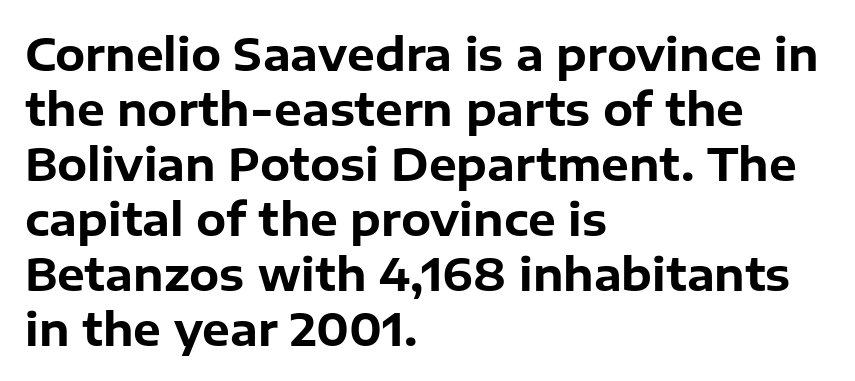
Each word holds together tightly as a unit, with standard inter-letter gaps. Unlike italic type, these characters show no tilt at all. You could not count columns in this text — the font is proportionally spaced. Casual observation: everything's shoved over to the left.
